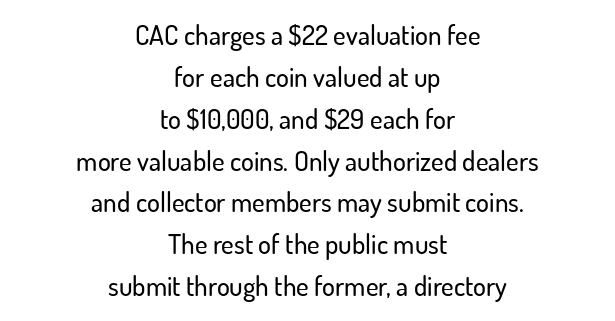
The image shows 27 px text type, upright; set centered, normal line spacing (1.55x), normal letter spacing, not underlined.
